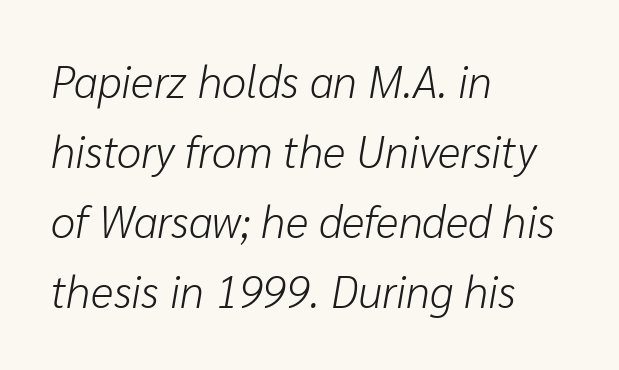
{"italic": "yes", "lean": "right", "slant_degrees": 10, "bold": "no", "weight": "light", "width": "normal", "stroke_contrast": "low", "x_height": "medium", "monospaced": "no", "underline": "no", "align": "left", "line_spacing": "normal", "line_spacing_ratio": 1.59, "letter_spacing": "normal", "letter_spacing_em": 0.0, "glyph_px": 44}
